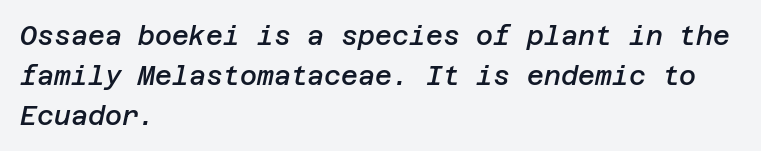
Q: Is the text bold? A: Semi-bold.
Q: Is the text italic (slanted)? A: Yes, it leans right by about 12 degrees.
Q: Is the text underlined? A: No.
Q: How is the paragraph aligned? A: Left-aligned.
Q: Is the spacing between letters normal or unusually wide? A: Normal.
Q: Is the spacing between lines tight, normal or loose? A: Normal.
